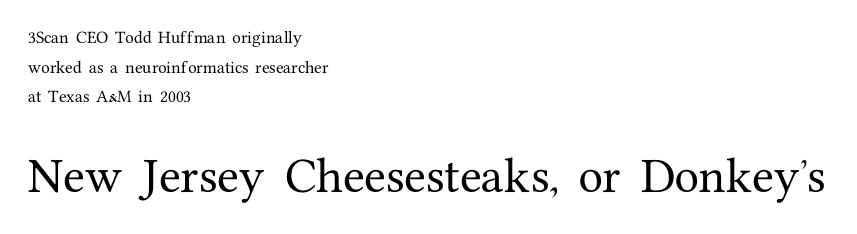
The horizontal fit of the characters is conventional and even. Every character sits straight up, as roman type does. Horizontal alignment here is leftward, the default for most running prose. The rendering uses a large line-height, opening up the rows. The zone under the glyphs is completely vacant. In terms of letterform style, serifs are clearly present.
